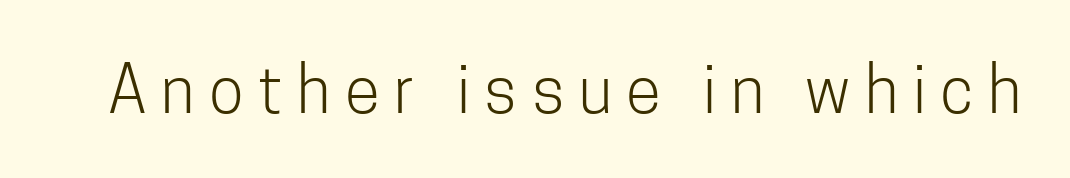
{"serif": "no", "italic": "no", "bold": "no", "weight": "light", "width": "condensed", "stroke_contrast": "low", "x_height": "medium", "monospaced": "no", "underline": "no", "letter_spacing": "wide", "letter_spacing_em": 0.23, "glyph_px": 64}
